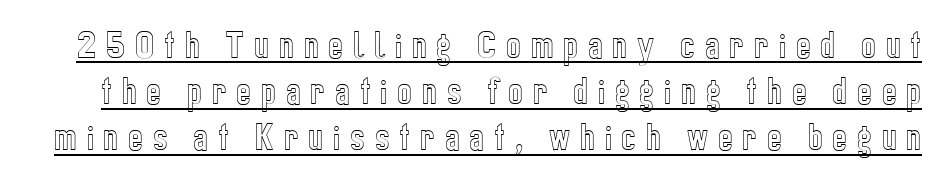
{"italic": "no", "width": "condensed", "x_height": "medium", "monospaced": "no", "underline": "yes", "line_spacing": "normal", "line_spacing_ratio": 1.49, "letter_spacing": "wide", "letter_spacing_em": 0.32, "glyph_px": 31}
